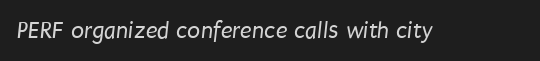
Rule under the text: the space is simply empty. What stands out about the letter spacing? Nothing — it is the standard amount. Think standard paragraph weight, or any step lighter than that.
